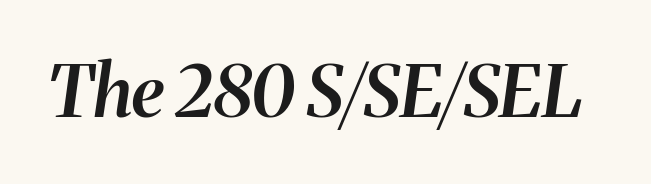
Q: Is the text bold? A: Semi-bold.
Q: Is the text italic (slanted)? A: Yes, it leans right by about 8 degrees.
Q: Is the text underlined? A: No.
Q: Is the spacing between letters normal or unusually wide? A: Normal.
Q: Width (condensed, normal, or wide)? A: Normal.
Q: Stroke contrast? A: Medium.
Q: x-height? A: Medium.
Q: Monospaced? A: No.
